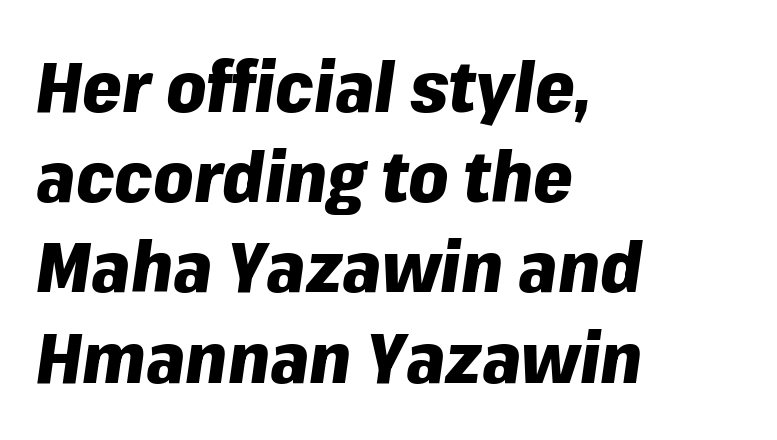
Varying glyph widths throughout — classic text-font behaviour. This block has exactly the height ordinary leading produces. The setting favours the left margin, as ordinary paragraphs usually do. The type is set solid horizontally, with unmodified tracking.
